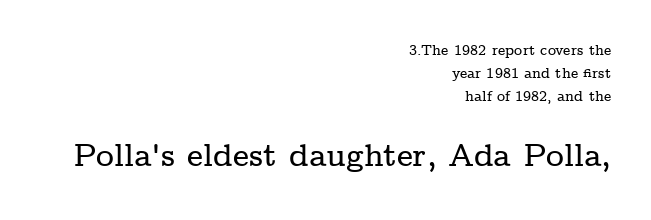
Horizontal alignment here is rightward, an uncommon choice for prose. The face used here is proportionally spaced, like ordinary book or web type. Style check: upright. Visually, the bottom section dominates because its glyphs are scaled up. Inter-character spacing is left at the font's built-in metrics.
